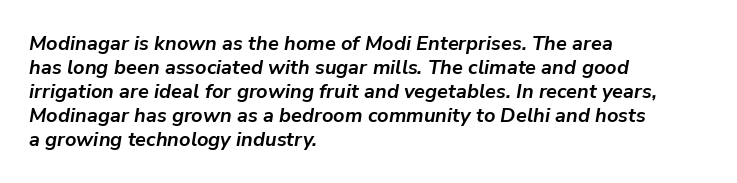
Q: Is the text bold? A: Yes.
Q: Is the text italic (slanted)? A: Yes, it leans right by about 9 degrees.
Q: Is the text underlined? A: No.
Q: How is the paragraph aligned? A: Left-aligned.
Q: Is the spacing between letters normal or unusually wide? A: Normal.
